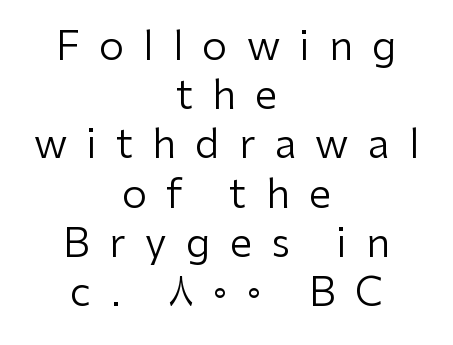
Q: Is the text bold? A: No.
Q: Is the text italic (slanted)? A: No, it is upright.
Q: Is the typeface a serif or a sans-serif typeface? A: Sans-serif.
Q: Is the text underlined? A: No.
Q: How is the paragraph aligned? A: Centered.
Q: Is the spacing between letters normal or unusually wide? A: Unusually wide.
Q: Width (condensed, normal, or wide)? A: Normal.
Q: Stroke contrast? A: Low.
Q: x-height? A: Medium.
Q: Monospaced? A: No.
